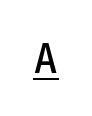
The image shows 42 px sans-serif type, upright, monospaced; set unusually wide letter spacing (+0.46 em), underlined; low stroke contrast and a medium x-height.
